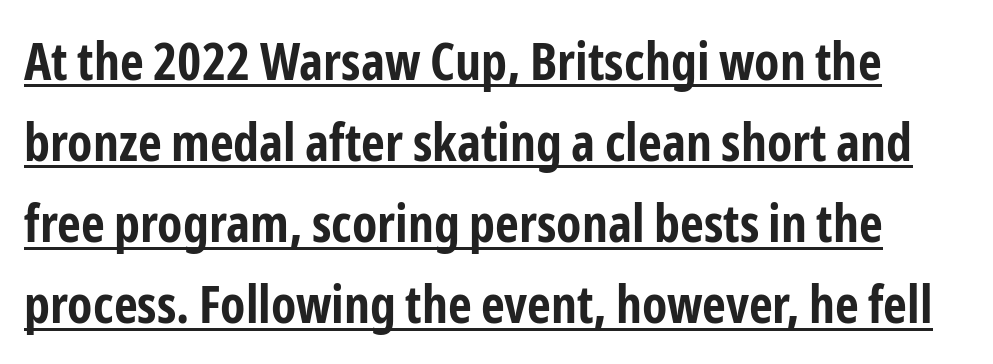
Q: Is the text bold? A: Yes.
Q: Is the text italic (slanted)? A: No, it is upright.
Q: Is the typeface a serif or a sans-serif typeface? A: Sans-serif.
Q: Is the text underlined? A: Yes.
Q: Is the spacing between letters normal or unusually wide? A: Normal.
Q: Is the spacing between lines tight, normal or loose? A: Normal.
Q: Width (condensed, normal, or wide)? A: Condensed.
Q: Stroke contrast? A: Low.
Q: x-height? A: Medium.
Q: Monospaced? A: No.
